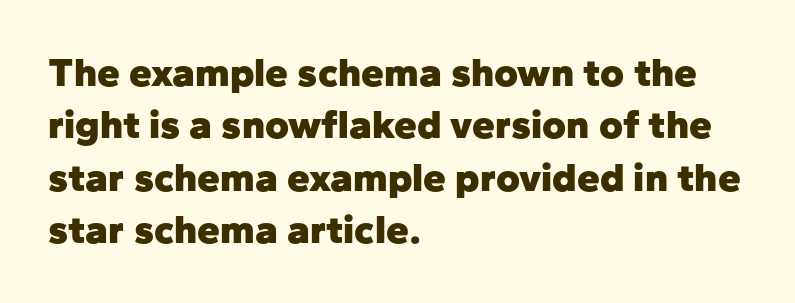
Inter-character spacing is left at the font's built-in metrics. Each letter keeps its own natural width here, so spacing adapts to shape. Heft: maximum for text — a bold. The typography opts for an upright posture over an oblique one. In CSS terms this would be text-align: left. Summary of vertical rhythm: regular, with standard interline spacing.
